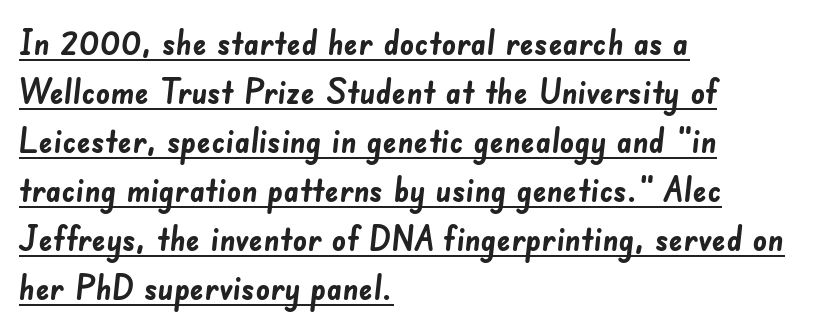
{"serif": "no", "bold": "yes", "weight": "semibold", "width": "normal", "stroke_contrast": "low", "x_height": "small", "monospaced": "no", "underline": "yes", "align": "left", "line_spacing": "normal", "line_spacing_ratio": 1.4, "letter_spacing": "normal", "letter_spacing_em": 0.0, "glyph_px": 35}
